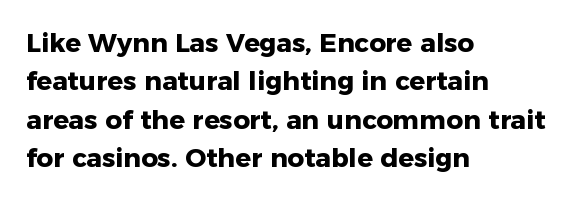
The image shows 26 px bold type, upright; set left-aligned, normal line spacing (1.48x), normal letter spacing, not underlined.
